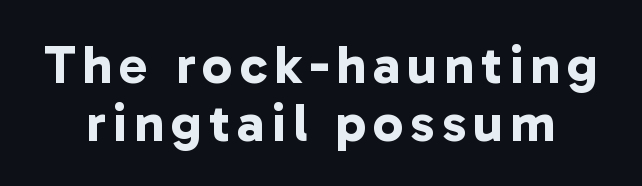
{"serif": "no", "bold": "yes", "weight": "bold", "width": "normal", "stroke_contrast": "low", "x_height": "medium", "monospaced": "no", "underline": "no", "line_spacing": "tight", "line_spacing_ratio": 1.07, "glyph_px": 54}
